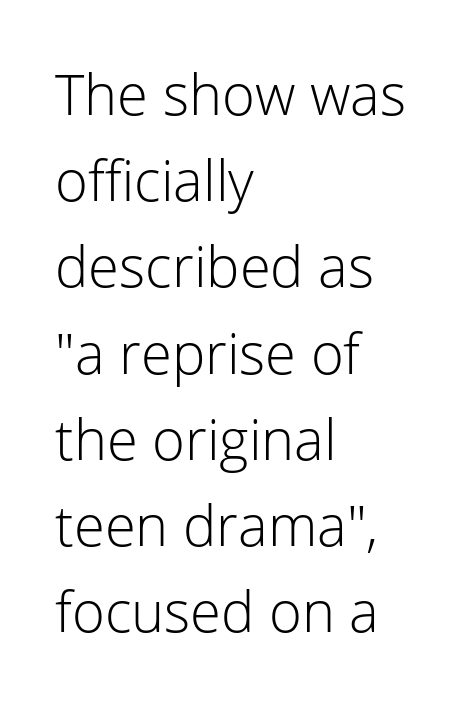
The image shows 56 px light sans-serif type, upright; set left-aligned, normal line spacing (1.54x), normal letter spacing, not underlined; low stroke contrast and a medium x-height.
